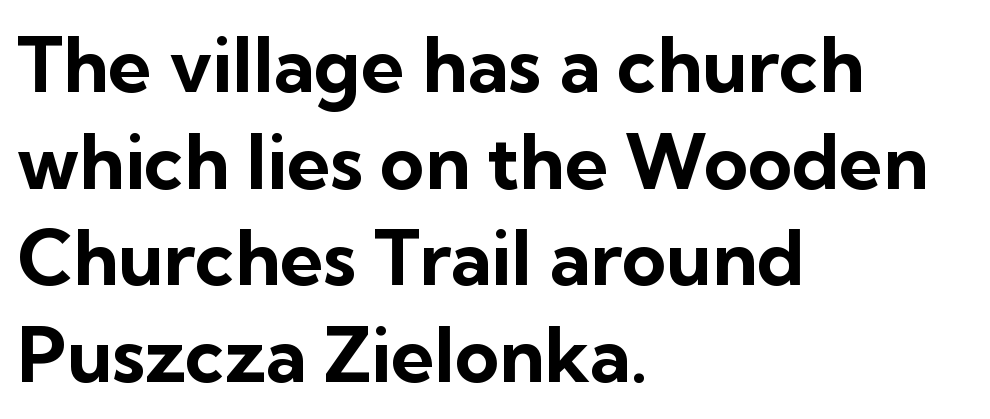
Q: Is the text bold? A: Yes.
Q: Is the text italic (slanted)? A: No, it is upright.
Q: Is the typeface a serif or a sans-serif typeface? A: Sans-serif.
Q: Is the text underlined? A: No.
Q: How is the paragraph aligned? A: Left-aligned.
Q: Is the spacing between letters normal or unusually wide? A: Normal.
Q: Is the spacing between lines tight, normal or loose? A: Normal.
Q: Width (condensed, normal, or wide)? A: Normal.
Q: Stroke contrast? A: Low.
Q: x-height? A: Medium.
Q: Monospaced? A: No.
